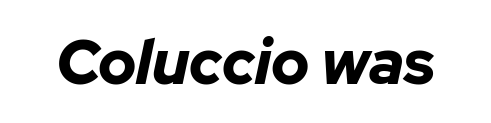
Q: Is the text bold? A: Yes.
Q: Is the text italic (slanted)? A: Yes, it leans right by about 12 degrees.
Q: Is the text underlined? A: No.
Q: Is the spacing between letters normal or unusually wide? A: Normal.
Q: Width (condensed, normal, or wide)? A: Normal.
Q: Stroke contrast? A: Low.
Q: x-height? A: Medium.
Q: Monospaced? A: No.
